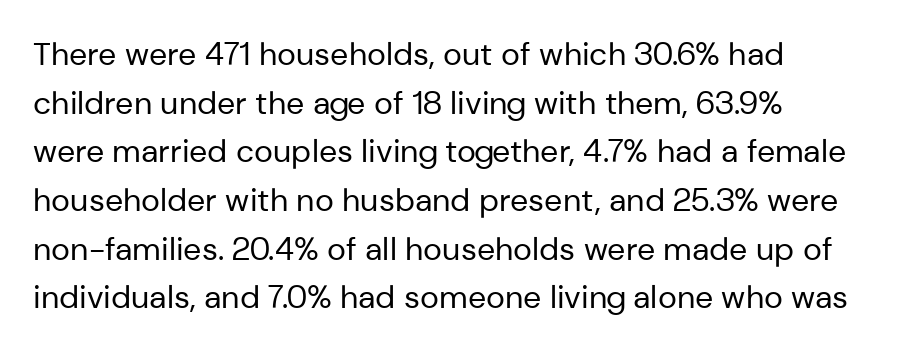
{"serif": "no", "italic": "no", "bold": "no", "weight": "regular", "width": "normal", "stroke_contrast": "low", "x_height": "medium", "monospaced": "no", "underline": "no", "align": "left", "line_spacing": "normal", "line_spacing_ratio": 1.52, "letter_spacing": "normal", "letter_spacing_em": 0.0, "glyph_px": 32}
